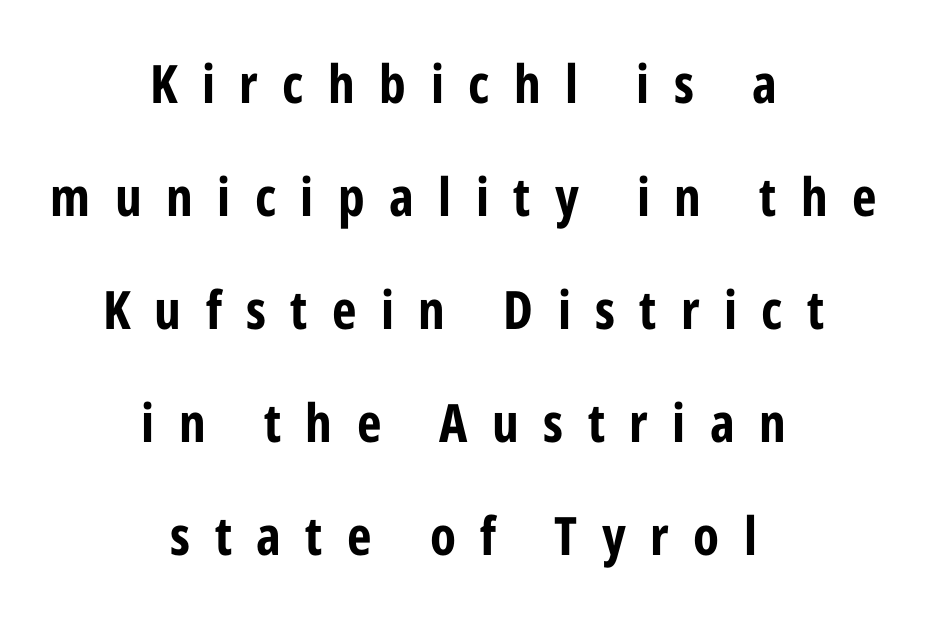
{"serif": "no", "italic": "no", "bold": "yes", "weight": "bold", "width": "condensed", "stroke_contrast": "low", "x_height": "medium", "monospaced": "no", "underline": "no", "align": "center", "line_spacing": "loose", "line_spacing_ratio": 2.13, "letter_spacing": "wide", "letter_spacing_em": 0.46, "glyph_px": 53}
